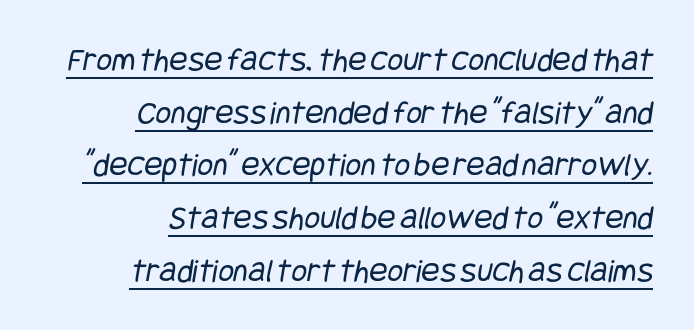
{"serif": "no", "bold": "no", "weight": "regular", "width": "condensed", "stroke_contrast": "low", "x_height": "large", "underline": "yes", "align": "right", "line_spacing": "normal", "line_spacing_ratio": 1.55, "letter_spacing": "normal", "letter_spacing_em": 0.0, "glyph_px": 34}
